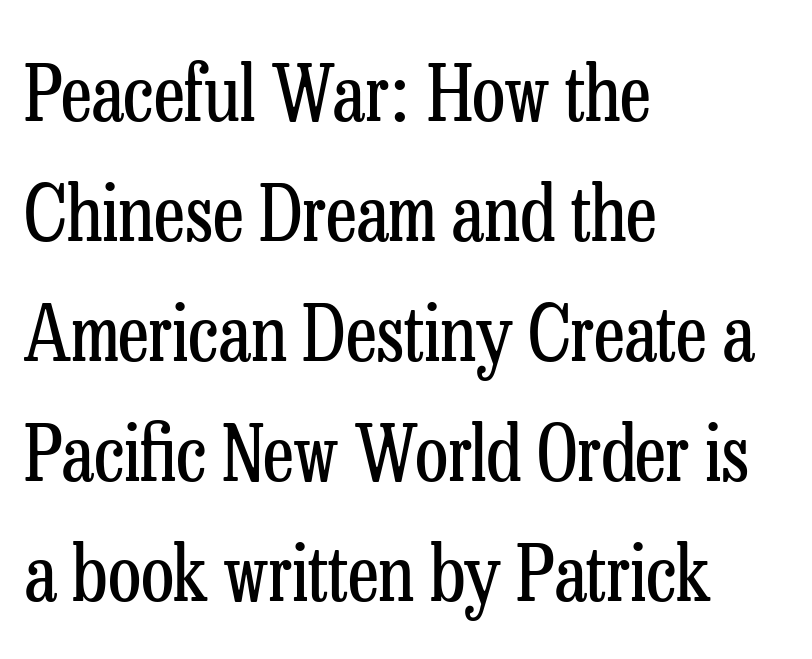
Q: Is the text bold? A: No.
Q: Is the text italic (slanted)? A: No, it is upright.
Q: Is the typeface a serif or a sans-serif typeface? A: Serif.
Q: Is the text underlined? A: No.
Q: How is the paragraph aligned? A: Left-aligned.
Q: Is the spacing between letters normal or unusually wide? A: Normal.
Q: Is the spacing between lines tight, normal or loose? A: Normal.
Q: Width (condensed, normal, or wide)? A: Condensed.
Q: Stroke contrast? A: Low.
Q: x-height? A: Medium.
Q: Monospaced? A: No.
